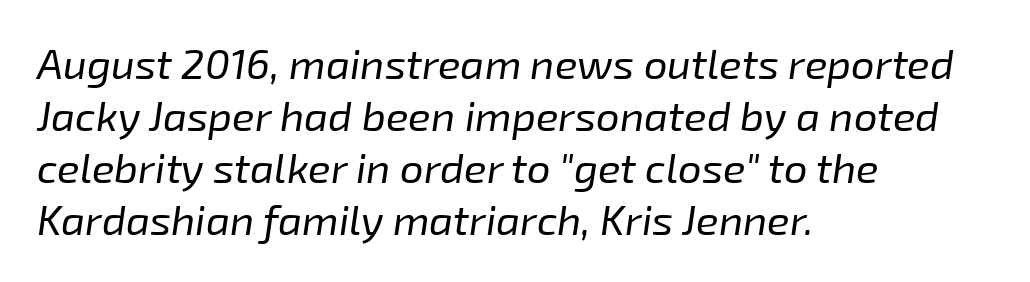
Proportional: the letters do not fall into vertical columns. A bare baseline throughout the passage. Italic? Definitely — the glyphs are oblique. These glyphs show unthickened strokes, regular width or finer. The tracking reads as untouched default to a designer's eye.
